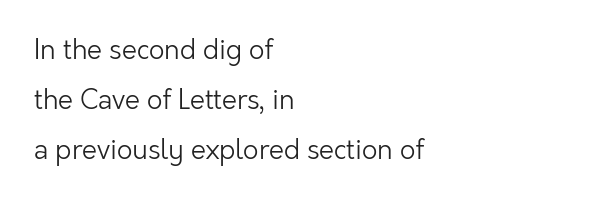
Q: Is the text bold? A: No.
Q: Is the text italic (slanted)? A: No, it is upright.
Q: Is the text underlined? A: No.
Q: How is the paragraph aligned? A: Left-aligned.
Q: Is the spacing between letters normal or unusually wide? A: Normal.
